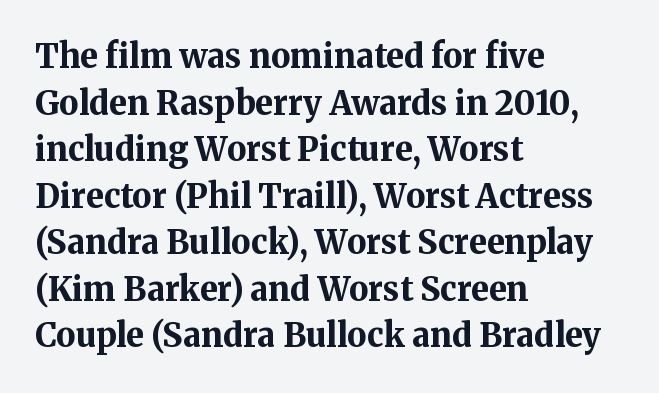
Q: Is the text bold? A: Yes.
Q: Is the text italic (slanted)? A: No, it is upright.
Q: Is the typeface a serif or a sans-serif typeface? A: Serif.
Q: Is the text underlined? A: No.
Q: How is the paragraph aligned? A: Left-aligned.
Q: Is the spacing between letters normal or unusually wide? A: Normal.
Q: Is the spacing between lines tight, normal or loose? A: Normal.
Q: Width (condensed, normal, or wide)? A: Normal.
Q: Stroke contrast? A: Medium.
Q: x-height? A: Medium.
Q: Monospaced? A: No.
